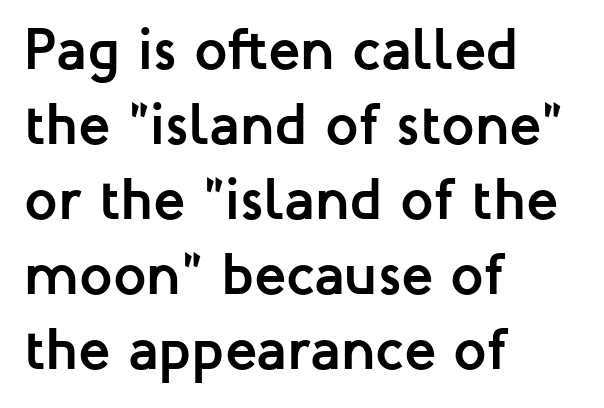
{"serif": "no", "italic": "no", "bold": "yes", "weight": "semibold", "width": "normal", "stroke_contrast": "low", "x_height": "medium", "monospaced": "no", "underline": "no", "align": "left", "line_spacing": "normal", "line_spacing_ratio": 1.27, "letter_spacing": "normal", "letter_spacing_em": 0.0, "glyph_px": 59}
